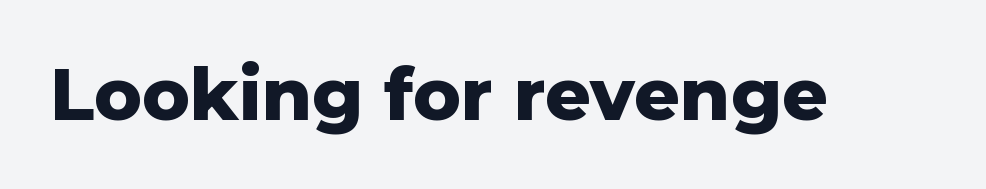
Every stem runs plumb, perpendicular to the baseline. The strip under each line holds only bare page. Proportional: the letters do not fall into vertical columns. This rendering employs a face without finishing strokes, i.e., a sans-serif. Is the type bold? Yes — the strokes are clearly thick and heavy.
